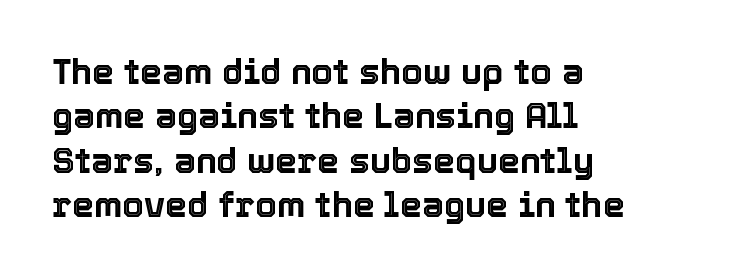
{"italic": "no", "width": "normal", "x_height": "medium", "monospaced": "no", "underline": "no", "align": "left", "line_spacing": "normal", "line_spacing_ratio": 1.27, "letter_spacing": "normal", "letter_spacing_em": 0.0, "glyph_px": 35}
